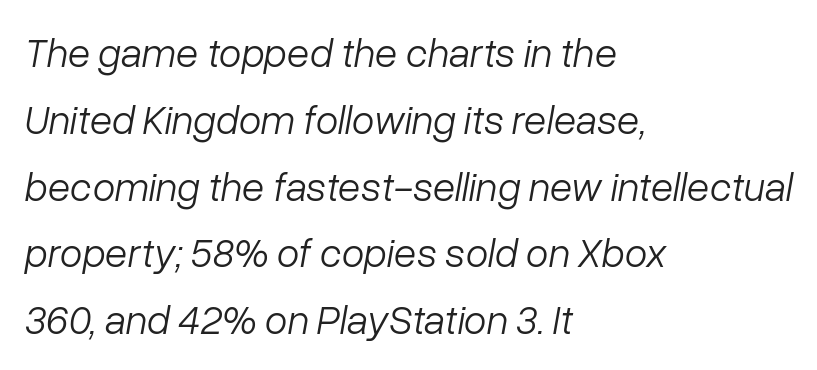
{"italic": "yes", "lean": "right", "slant_degrees": 10, "bold": "no", "weight": "light", "width": "normal", "stroke_contrast": "low", "x_height": "medium", "monospaced": "no", "underline": "no", "align": "left", "line_spacing": "normal", "line_spacing_ratio": 1.63, "letter_spacing": "normal", "letter_spacing_em": 0.0, "glyph_px": 41}
